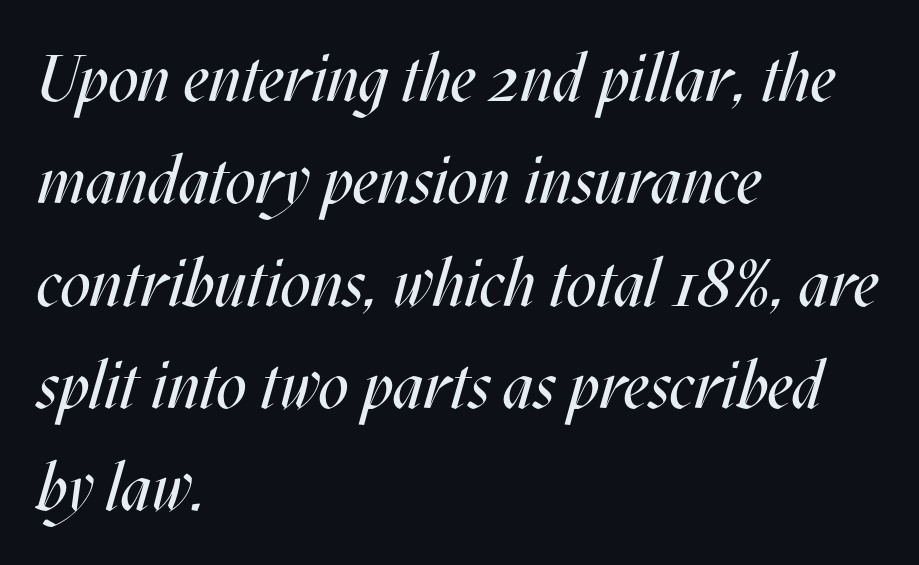
The paragraph shown leans on its left margin. Lines of text with bare space underneath. Unbolded letterforms with no extra heft. A normal amount of white space separates one row of letters from the next. The text carries the slant typical of an italic or oblique font.
